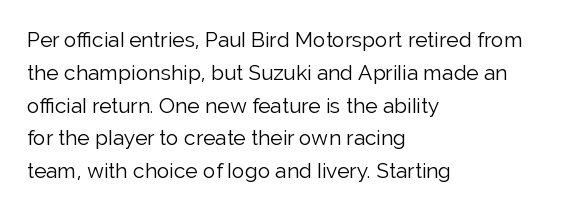
The image shows 21 px text type, upright; set left-aligned, normal line spacing (1.56x), normal letter spacing, not underlined.
